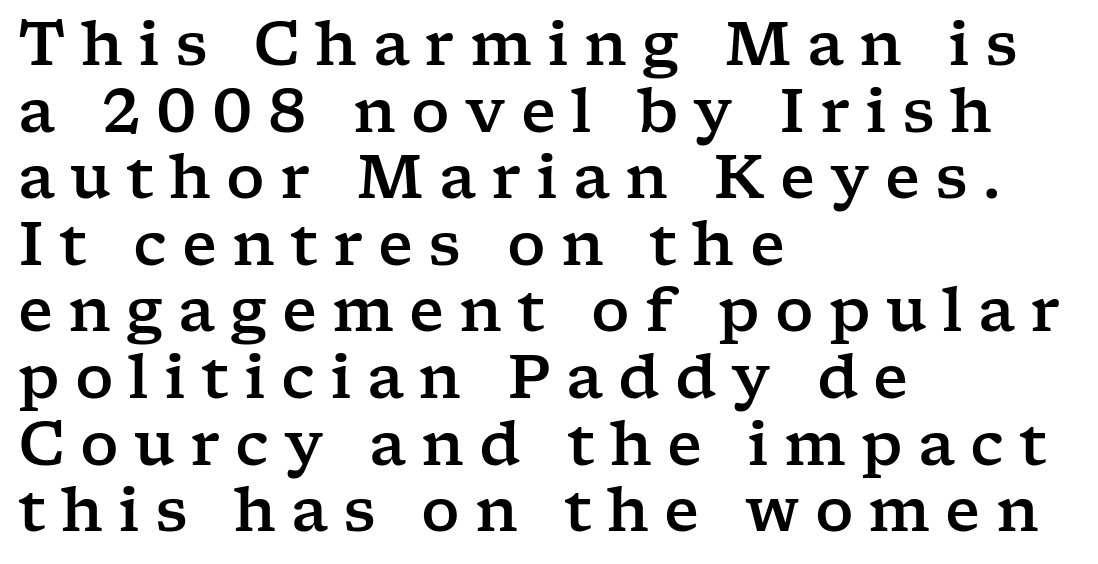
The image shows 60 px wide serif type, upright; set left-aligned, tight line spacing (1.11x), unusually wide letter spacing (+0.25 em), not underlined; low stroke contrast and a medium x-height.
